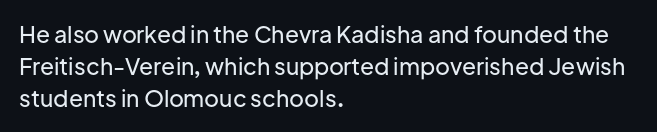
The image shows 23 px text type, upright; set left-aligned, normal line spacing (1.39x), normal letter spacing, not underlined.
